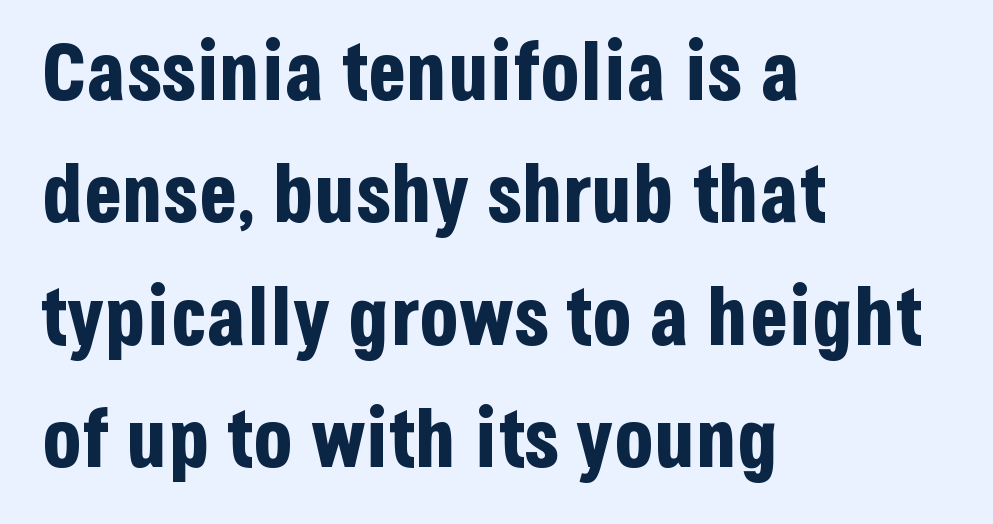
A clean baseline with only descenders dipping below it. Upright lettering throughout. Looks like regular typesetting: each glyph gets only the width it needs. The line-height multiplier appears to be the usual default.
